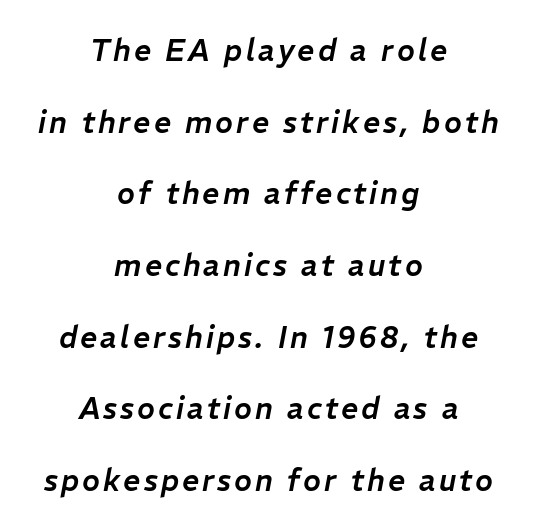
Q: Is the text italic (slanted)? A: Yes, it leans right by about 11 degrees.
Q: Is the text underlined? A: No.
Q: How is the paragraph aligned? A: Centered.
Q: Is the spacing between lines tight, normal or loose? A: Loose.
Q: Width (condensed, normal, or wide)? A: Normal.
Q: Stroke contrast? A: Low.
Q: x-height? A: Medium.
Q: Monospaced? A: No.
